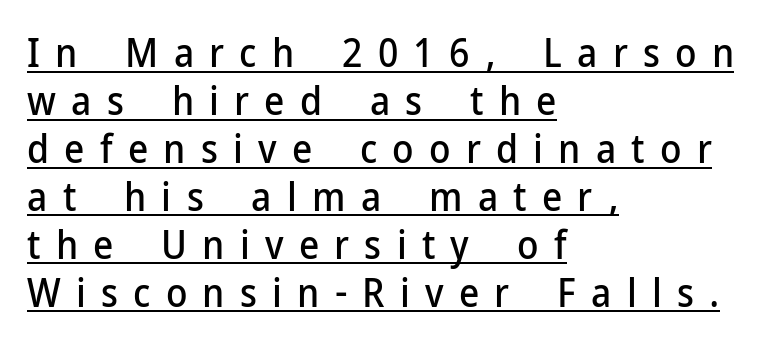
The image shows 39 px sans-serif type, upright; set left-aligned, line spacing 1.23x, unusually wide letter spacing (+0.39 em), underlined; low stroke contrast and a medium x-height.
